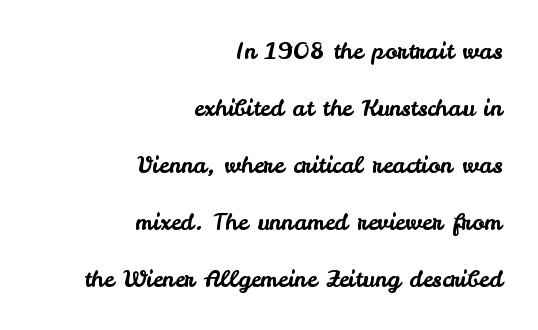
Students, observe: this is what heavily led, spacious text looks like. Notice how the passage keeps a crisp vertical edge on the right only. This rendering leaves character spacing at its baseline value. Underlining? Definitely not there.
